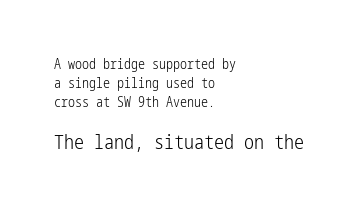
The image shows 20 px text type, upright; set left-aligned, normal line spacing (1.35x), normal letter spacing, not underlined; the second (bottom) block is 1.43x larger.
